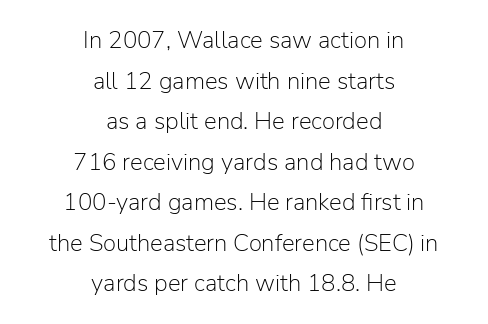
Nope, not italic — everything's standing straight. Students, note that the glyphs here touch the page at normal intervals. A normal amount of white space separates one row of letters from the next. Short and long lines alike share a common midpoint.
